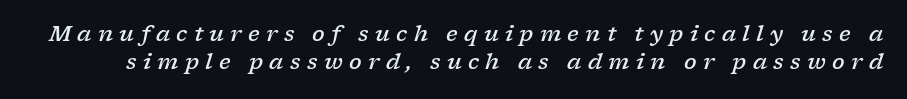
The image shows 21 px text type, italic (leaning right); set normal line spacing (1.35x), unusually wide letter spacing (+0.3 em), not underlined.
